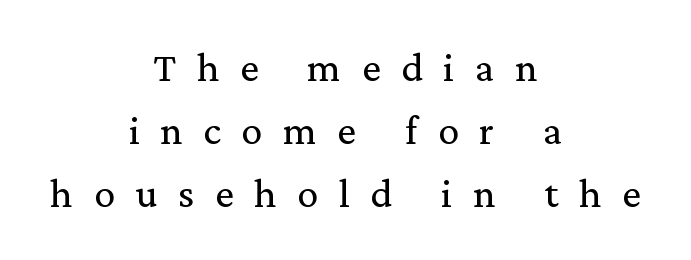
Q: Is the text bold? A: No.
Q: Is the text italic (slanted)? A: No, it is upright.
Q: Is the typeface a serif or a sans-serif typeface? A: Serif.
Q: Is the text underlined? A: No.
Q: How is the paragraph aligned? A: Centered.
Q: Is the spacing between letters normal or unusually wide? A: Unusually wide.
Q: Is the spacing between lines tight, normal or loose? A: Normal.
Q: Width (condensed, normal, or wide)? A: Normal.
Q: Stroke contrast? A: Medium.
Q: x-height? A: Medium.
Q: Monospaced? A: No.
